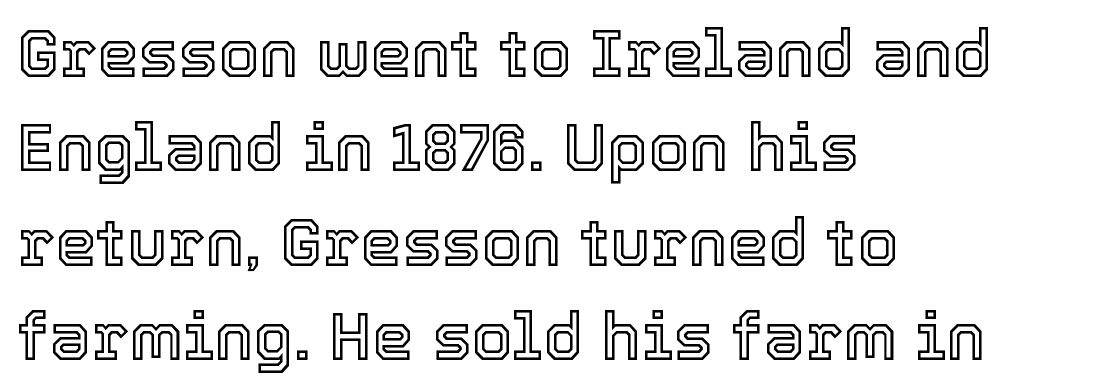
The setting favours the left margin, as ordinary paragraphs usually do. Check the space under the baseline: it is left empty. Glyph-to-glyph distance matches everyday printed text. This sample keeps an unexceptional amount of space between lines.
